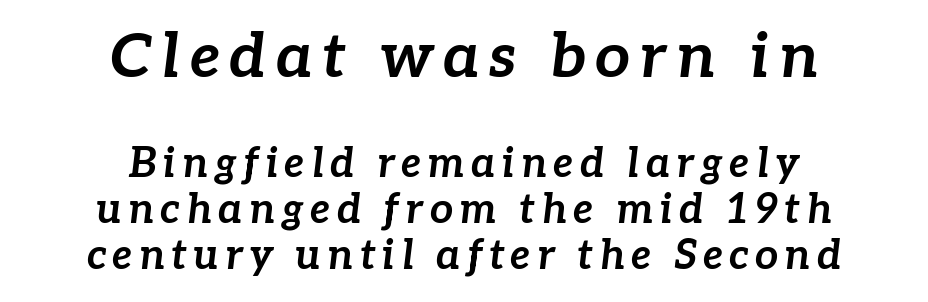
The image shows 62 px bold type, italic (leaning right); set centered, tight line spacing (1.12x), not underlined; the first (top) block is 1.51x larger; low stroke contrast and a medium x-height.
